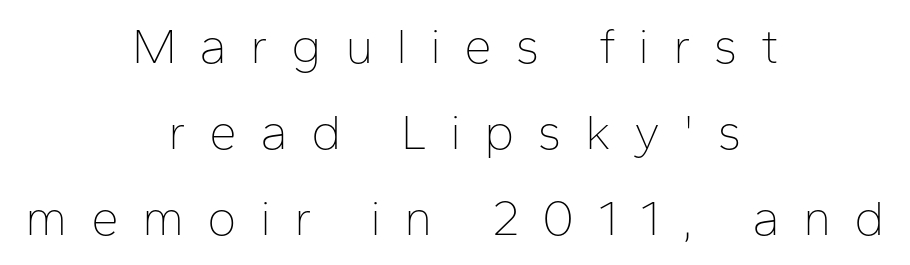
Tall strokes in this sample are plumb rather than angled. Typographically, this falls in the sans-serif category. Is this a heavy cut? Hardly; it is regular or lighter. Spacing verdict: proportional, widths tailored to each character. The space directly below the letters is spotless. These lines are centered, leaving both edges ragged.
